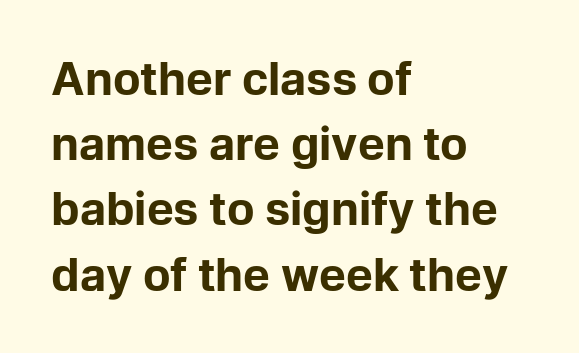
{"serif": "no", "italic": "no", "bold": "yes", "weight": "bold", "width": "normal", "stroke_contrast": "low", "x_height": "medium", "monospaced": "no", "underline": "no", "align": "left", "line_spacing": "normal", "line_spacing_ratio": 1.45, "letter_spacing": "normal", "letter_spacing_em": 0.0, "glyph_px": 45}
